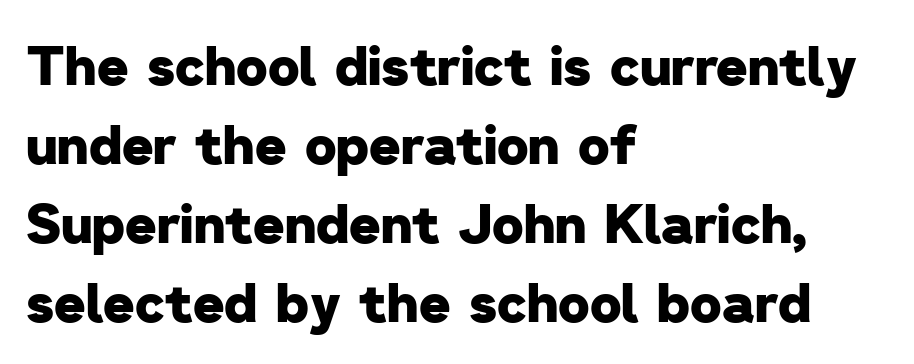
Spacing verdict: proportional, widths tailored to each character. Letter spacing: default. Rule under the text: the space is simply empty. Is the type bold? Yes — the strokes are clearly thick and heavy. The passage is arranged the way most books set body copy — flush left.
